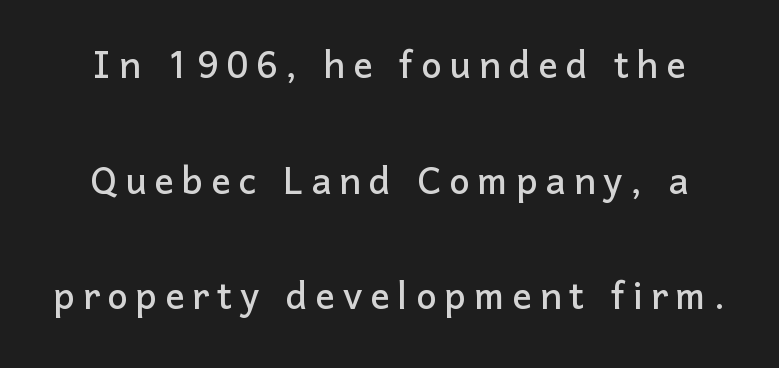
Q: Is the text italic (slanted)? A: No, it is upright.
Q: Is the typeface a serif or a sans-serif typeface? A: Sans-serif.
Q: Is the text underlined? A: No.
Q: How is the paragraph aligned? A: Centered.
Q: Is the spacing between lines tight, normal or loose? A: Loose.
Q: Width (condensed, normal, or wide)? A: Normal.
Q: Stroke contrast? A: Low.
Q: x-height? A: Medium.
Q: Monospaced? A: No.
